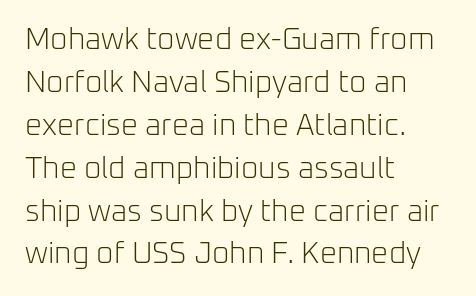
{"serif": "no", "italic": "no", "bold": "no", "weight": "light", "width": "normal", "stroke_contrast": "low", "x_height": "medium", "monospaced": "no", "underline": "no", "align": "left", "line_spacing": "normal", "line_spacing_ratio": 1.43, "letter_spacing": "normal", "letter_spacing_em": 0.0, "glyph_px": 30}
